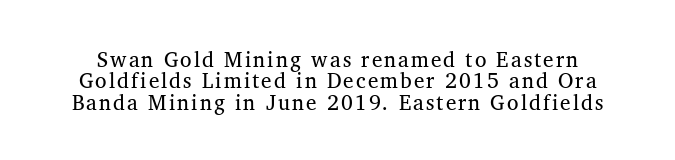
{"bold": "no", "underline": "no", "line_spacing": "tight", "line_spacing_ratio": 1.02, "glyph_px": 21}
